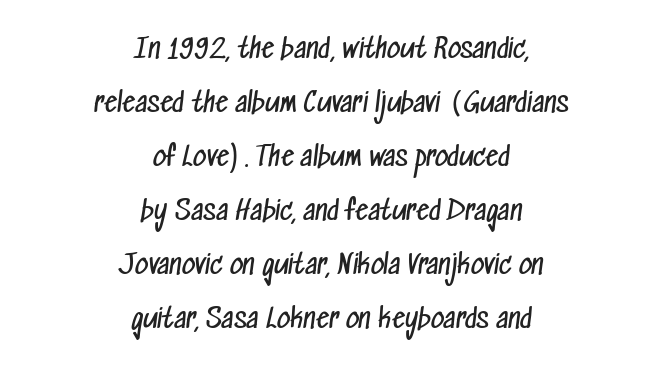
{"bold": "no", "underline": "no", "align": "center", "line_spacing": "loose", "line_spacing_ratio": 2.08, "letter_spacing": "normal", "letter_spacing_em": 0.0, "glyph_px": 26}
